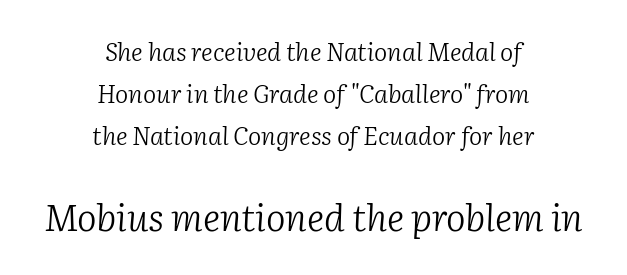
Q: Is the text bold? A: No.
Q: Is the text italic (slanted)? A: Yes, it leans right by about 2 degrees.
Q: Is the typeface a serif or a sans-serif typeface? A: Serif.
Q: Is the text underlined? A: No.
Q: How is the paragraph aligned? A: Centered.
Q: Is the spacing between letters normal or unusually wide? A: Normal.
Q: Is the spacing between lines tight, normal or loose? A: Normal.
Q: Which block of text is set in a larger size, the first (top) or the second (bottom)? A: The second (bottom) one.
Q: Width (condensed, normal, or wide)? A: Normal.
Q: Stroke contrast? A: Low.
Q: x-height? A: Medium.
Q: Monospaced? A: No.
